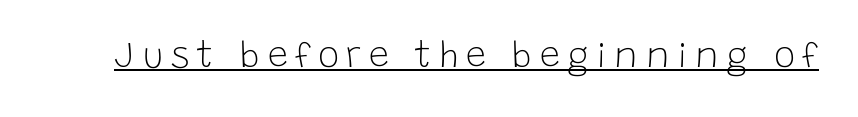
The image shows 36 px light sans-serif type, upright; set unusually wide letter spacing (+0.2 em), underlined; low stroke contrast and a large x-height.
